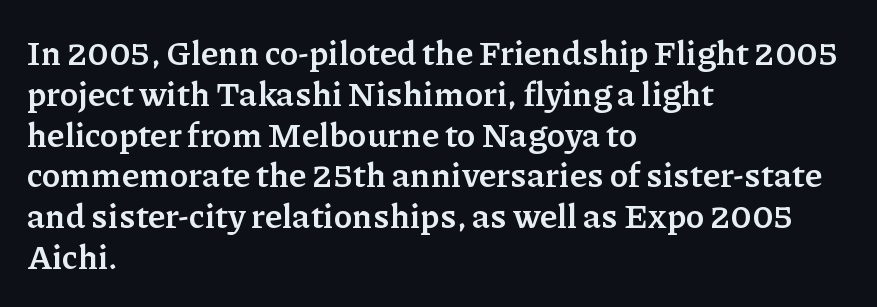
{"serif": "yes", "italic": "no", "bold": "yes", "weight": "semibold", "width": "normal", "stroke_contrast": "low", "x_height": "medium", "monospaced": "no", "underline": "no", "align": "left", "line_spacing_ratio": 1.2, "letter_spacing": "normal", "letter_spacing_em": 0.0, "glyph_px": 34}
